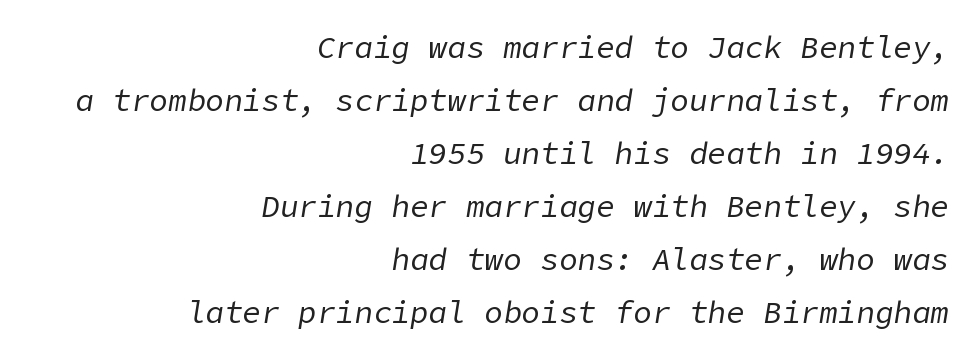
Q: Is the text bold? A: No.
Q: Is the text italic (slanted)? A: Yes, it leans right by about 9 degrees.
Q: Is the text underlined? A: No.
Q: How is the paragraph aligned? A: Right-aligned.
Q: Is the spacing between letters normal or unusually wide? A: Normal.
Q: Width (condensed, normal, or wide)? A: Normal.
Q: Stroke contrast? A: Low.
Q: x-height? A: Medium.
